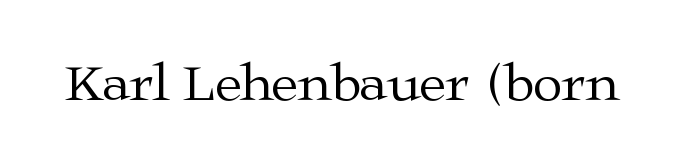
The horizontal fit of the characters is conventional and even. Style check: upright. Note the varied advance widths — an 'i' is clearly narrower than an 'm'. Check the space under the baseline: it is left empty.
